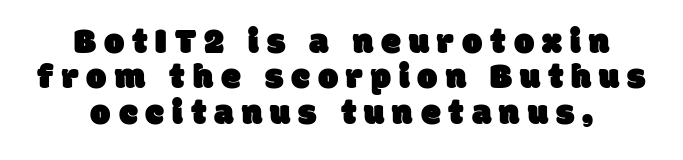
Q: Is the typeface a serif or a sans-serif typeface? A: Sans-serif.
Q: Is the text underlined? A: No.
Q: How is the paragraph aligned? A: Centered.
Q: Is the spacing between letters normal or unusually wide? A: Unusually wide.
Q: Is the spacing between lines tight, normal or loose? A: Tight.
Q: Width (condensed, normal, or wide)? A: Normal.
Q: Stroke contrast? A: Low.
Q: x-height? A: Large.
Q: Monospaced? A: No.
